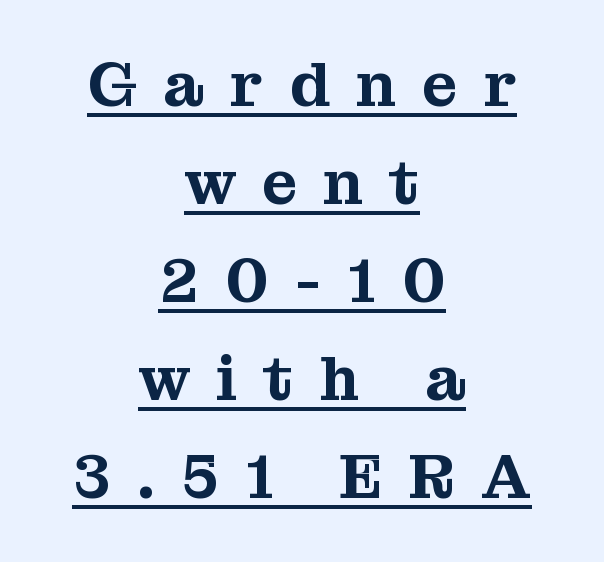
The image shows 62 px serif type, upright; set centered, normal line spacing (1.58x), unusually wide letter spacing (+0.42 em), underlined; medium stroke contrast and a medium x-height.
